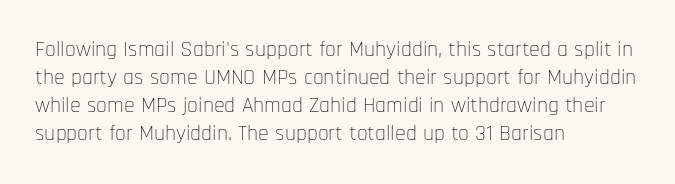
{"italic": "no", "bold": "no", "underline": "no", "align": "left", "line_spacing": "normal", "line_spacing_ratio": 1.28, "letter_spacing": "normal", "letter_spacing_em": 0.0, "glyph_px": 22}
